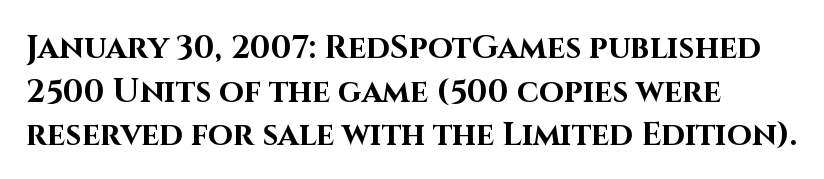
Q: Is the text bold? A: Yes.
Q: Is the text italic (slanted)? A: No, it is upright.
Q: Is the typeface a serif or a sans-serif typeface? A: Sans-serif.
Q: Is the text underlined? A: No.
Q: Is the spacing between letters normal or unusually wide? A: Normal.
Q: Is the spacing between lines tight, normal or loose? A: Normal.
Q: Width (condensed, normal, or wide)? A: Normal.
Q: Stroke contrast? A: High.
Q: x-height? A: Large.
Q: Monospaced? A: No.
